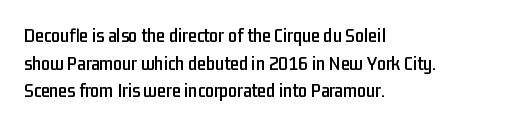
Q: Is the text italic (slanted)? A: No, it is upright.
Q: Is the text underlined? A: No.
Q: How is the paragraph aligned? A: Left-aligned.
Q: Is the spacing between letters normal or unusually wide? A: Normal.
Q: Is the spacing between lines tight, normal or loose? A: Normal.
